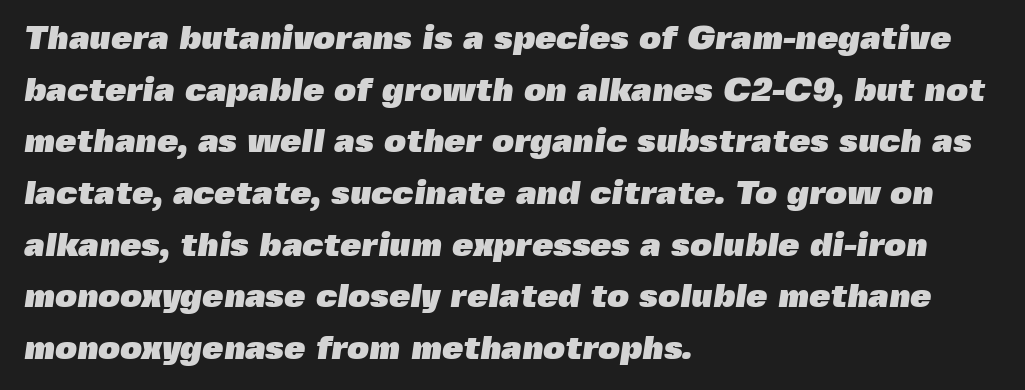
The image shows 34 px heavy sans-serif type; set left-aligned, normal line spacing (1.52x), normal letter spacing, not underlined; a medium x-height.
